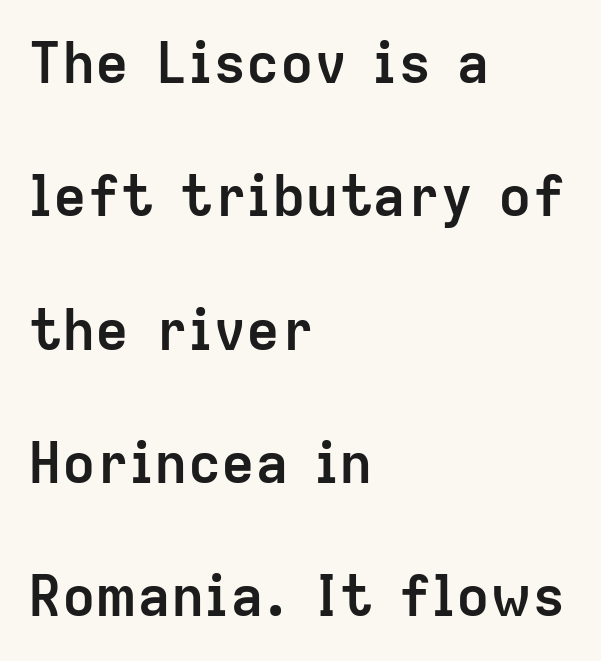
Strokes here are thick enough to call this a true bold. Compared with typical body copy, the letter spacing here is the same. Teacher's note: observe the even left margin — that is flush-left alignment. These lines were composed using upright roman letters. Plain, unruled lines of type. Nope, no serifs anywhere on these letters.
